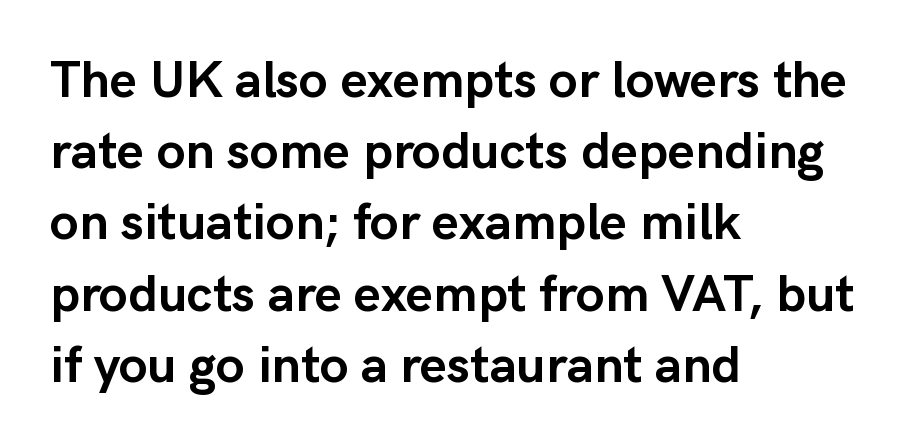
Q: Is the text bold? A: Yes.
Q: Is the text italic (slanted)? A: No, it is upright.
Q: Is the typeface a serif or a sans-serif typeface? A: Sans-serif.
Q: Is the text underlined? A: No.
Q: How is the paragraph aligned? A: Left-aligned.
Q: Is the spacing between letters normal or unusually wide? A: Normal.
Q: Is the spacing between lines tight, normal or loose? A: Normal.
Q: Width (condensed, normal, or wide)? A: Normal.
Q: Stroke contrast? A: Low.
Q: x-height? A: Medium.
Q: Monospaced? A: No.
